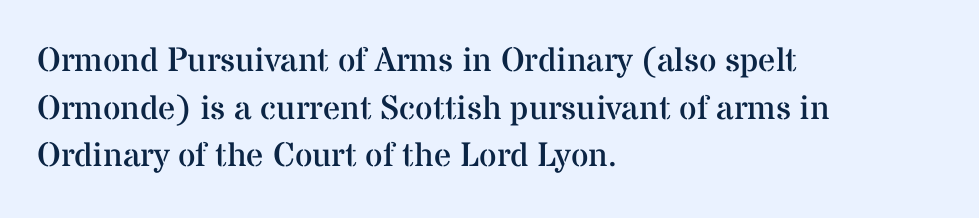
Think standard paragraph weight, or any step lighter than that. The leading is moderate, giving the passage an even texture. Does extra space separate the letters? No, they use regular spacing. Does the lettering tilt? It doesn't — this is upright. The rag falls on the right side of this text block. Think of a printed novel: that variable character pitch is what you see here.
